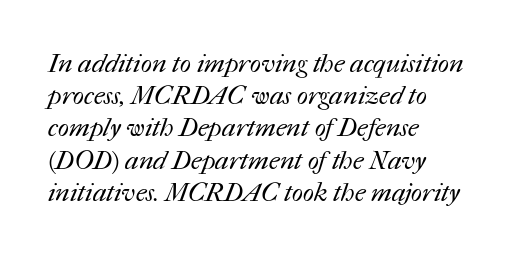
Q: Is the text bold? A: No.
Q: Is the text underlined? A: No.
Q: How is the paragraph aligned? A: Left-aligned.
Q: Is the spacing between letters normal or unusually wide? A: Normal.
